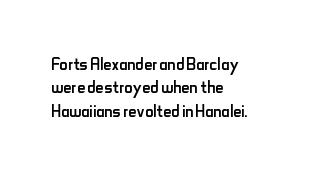
{"italic": "no", "bold": "no", "underline": "no", "align": "left", "line_spacing": "tight", "line_spacing_ratio": 1.02, "letter_spacing": "normal", "letter_spacing_em": 0.0, "glyph_px": 23}
